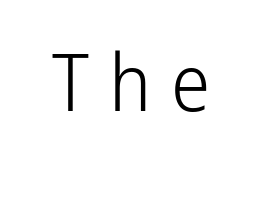
Q: Is the text bold? A: No.
Q: Is the text italic (slanted)? A: No, it is upright.
Q: Is the typeface a serif or a sans-serif typeface? A: Sans-serif.
Q: Is the text underlined? A: No.
Q: Is the spacing between letters normal or unusually wide? A: Unusually wide.
Q: Width (condensed, normal, or wide)? A: Condensed.
Q: Stroke contrast? A: Low.
Q: x-height? A: Medium.
Q: Monospaced? A: No.
